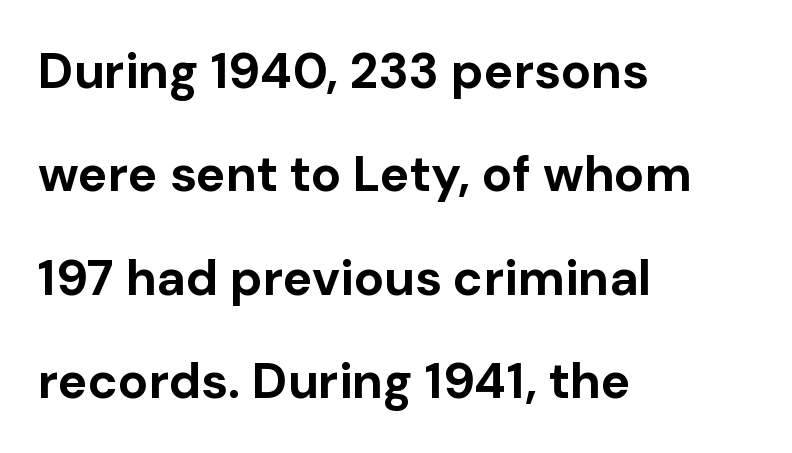
Its strokes are broad and dark, the hallmark of bold type. The passage is arranged the way most books set body copy — flush left. Tracking here is standard; glyphs follow each other at the usual distance. Underlining? Definitely not there. Rendered with straight, roman letterforms. The line-height multiplier appears high, well above default.
